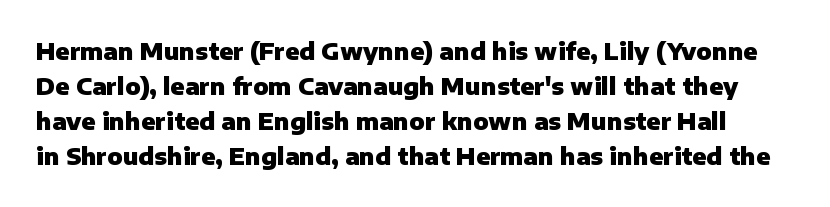
Q: Is the text bold? A: Yes.
Q: Is the text italic (slanted)? A: No, it is upright.
Q: Is the text underlined? A: No.
Q: Is the spacing between letters normal or unusually wide? A: Normal.
Q: Is the spacing between lines tight, normal or loose? A: Normal.
